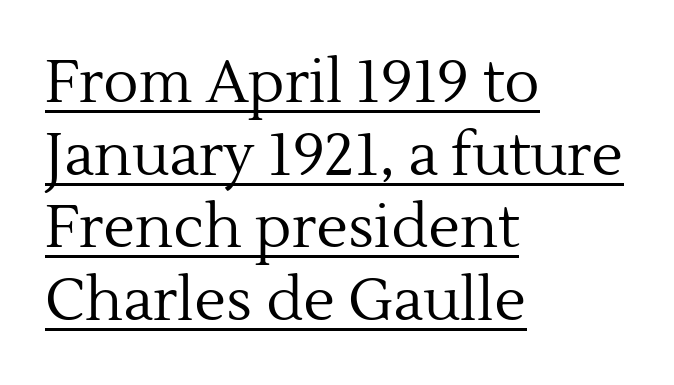
Compared with typical body copy, the letter spacing here is the same. Note the varied advance widths — an 'i' is clearly narrower than an 'm'. To sum up the face: it has serifs. The cut favours lightness, reaching ordinary text weight at its darkest. A student would call this left alignment; a typographer would say flush left, rag right. Tall strokes in this sample are plumb rather than angled.
